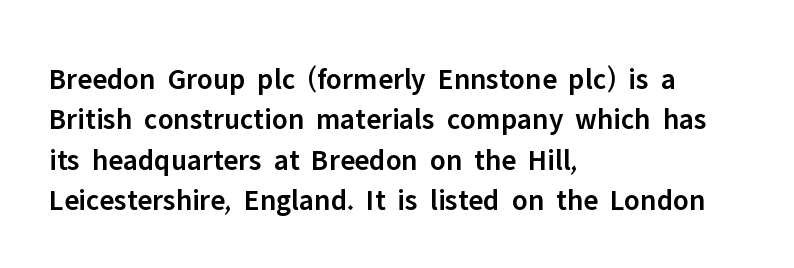
{"serif": "no", "italic": "no", "bold": "semi", "weight": "semibold", "width": "normal", "stroke_contrast": "low", "x_height": "medium", "monospaced": "no", "underline": "no", "align": "left", "line_spacing": "normal", "line_spacing_ratio": 1.35, "letter_spacing": "normal", "letter_spacing_em": 0.0, "glyph_px": 30}
